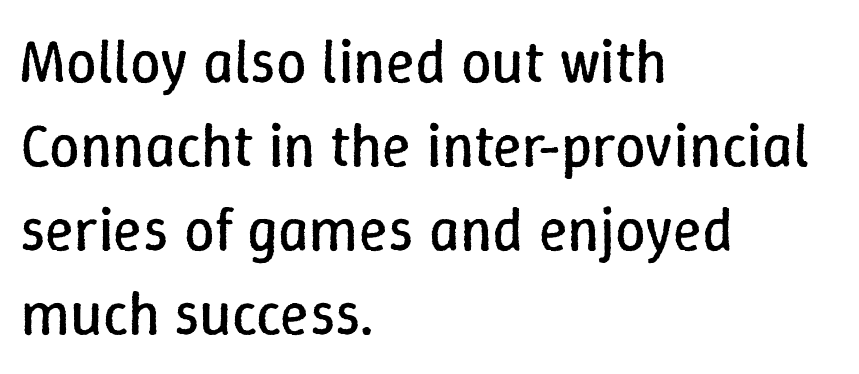
Q: Is the text bold? A: No.
Q: Is the text italic (slanted)? A: No, it is upright.
Q: Is the text underlined? A: No.
Q: How is the paragraph aligned? A: Left-aligned.
Q: Is the spacing between letters normal or unusually wide? A: Normal.
Q: Is the spacing between lines tight, normal or loose? A: Normal.
Q: Width (condensed, normal, or wide)? A: Normal.
Q: Stroke contrast? A: Low.
Q: x-height? A: Medium.
Q: Monospaced? A: No.
